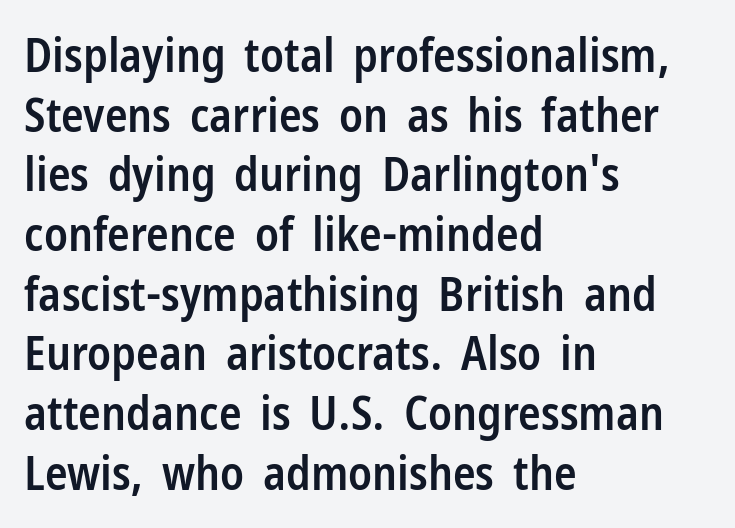
{"serif": "no", "italic": "no", "bold": "semi", "weight": "semibold", "width": "condensed", "stroke_contrast": "low", "x_height": "medium", "monospaced": "no", "underline": "no", "align": "left", "line_spacing": "normal", "line_spacing_ratio": 1.27, "letter_spacing": "normal", "letter_spacing_em": 0.0, "glyph_px": 47}
